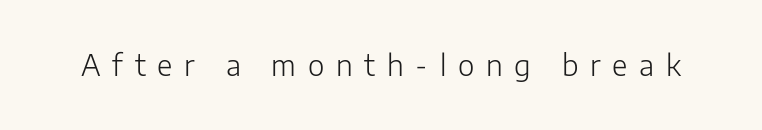
The image shows 28 px light sans-serif type, upright; set unusually wide letter spacing (+0.42 em), not underlined; low stroke contrast and a medium x-height.
